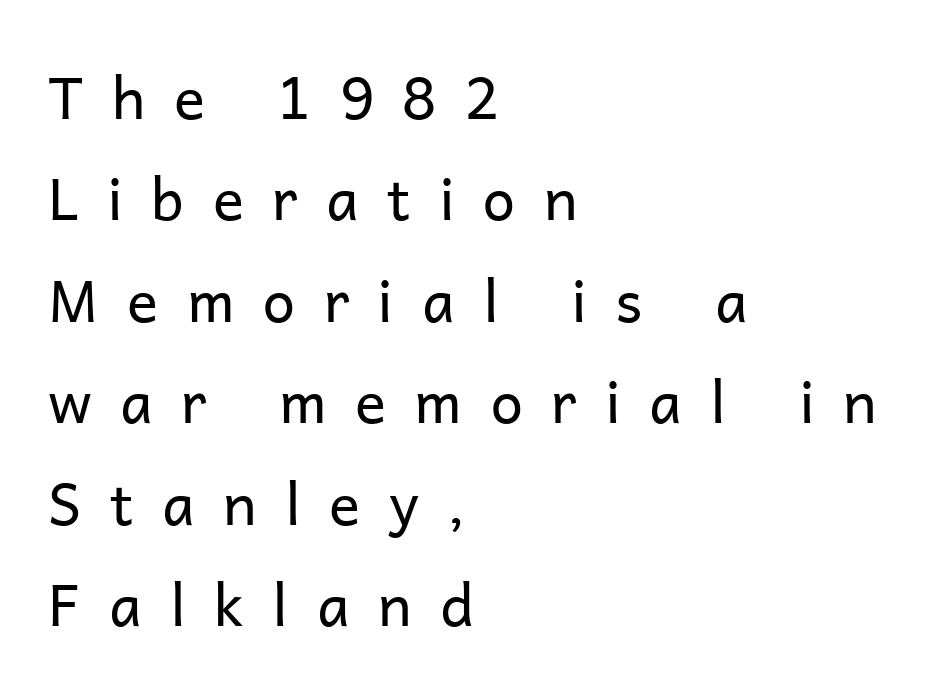
{"serif": "no", "italic": "no", "bold": "no", "weight": "regular", "width": "normal", "stroke_contrast": "low", "x_height": "medium", "monospaced": "no", "underline": "no", "align": "left", "line_spacing_ratio": 1.75, "letter_spacing": "wide", "letter_spacing_em": 0.49, "glyph_px": 58}
